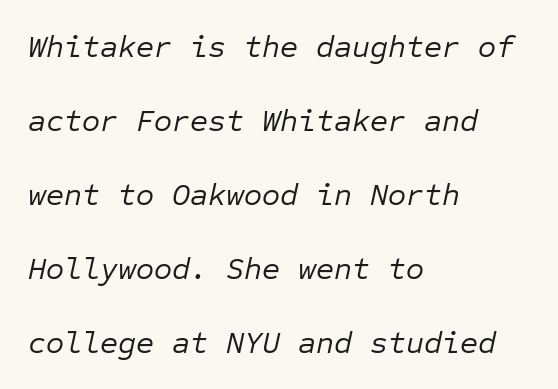
Q: Is the text bold? A: No.
Q: Is the text italic (slanted)? A: Yes, it leans right by about 12 degrees.
Q: Is the text underlined? A: No.
Q: How is the paragraph aligned? A: Left-aligned.
Q: Is the spacing between letters normal or unusually wide? A: Normal.
Q: Is the spacing between lines tight, normal or loose? A: Loose.
Q: Width (condensed, normal, or wide)? A: Normal.
Q: Stroke contrast? A: Low.
Q: x-height? A: Medium.
Q: Monospaced? A: Yes.
